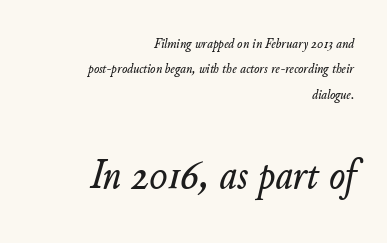
{"italic": "yes", "lean": "right", "slant_degrees": 11, "width": "normal", "stroke_contrast": "low", "x_height": "small", "monospaced": "no", "underline": "no", "align": "right", "line_spacing_ratio": 1.82, "letter_spacing": "normal", "letter_spacing_em": 0.0, "larger_block": "second", "size_ratio": 3.0, "glyph_px": 42}
